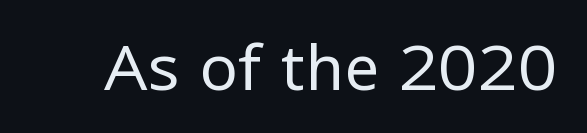
The passage shown is not bold in any degree. Honestly, the letter spacing is just normal — you wouldn't notice it. The characters display no serif detailing; their extremities are plain. Note the varied advance widths — an 'i' is clearly narrower than an 'm'. Letters rest on an invisible, unmarked baseline.
